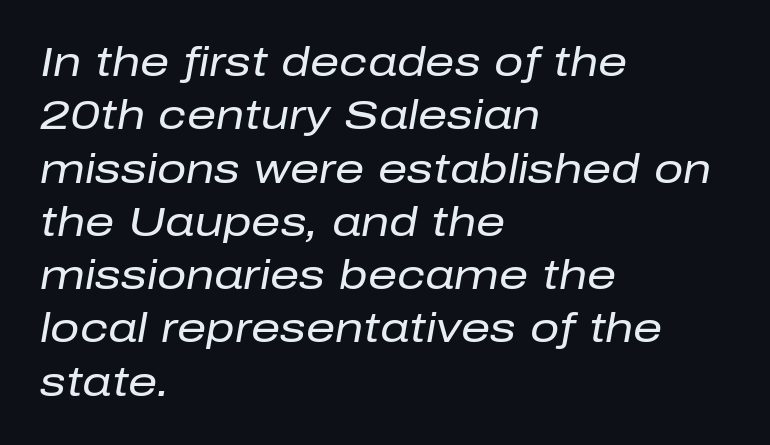
{"italic": "yes", "lean": "right", "slant_degrees": 10, "bold": "no", "weight": "regular", "width": "normal", "stroke_contrast": "low", "x_height": "medium", "monospaced": "no", "underline": "no", "align": "left", "line_spacing": "normal", "line_spacing_ratio": 1.3, "letter_spacing": "normal", "letter_spacing_em": 0.0, "glyph_px": 41}
